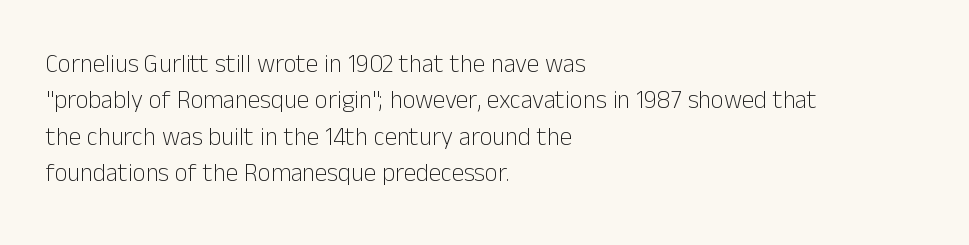
The image shows 25 px text type, upright; set left-aligned, normal line spacing (1.46x), normal letter spacing, not underlined.
